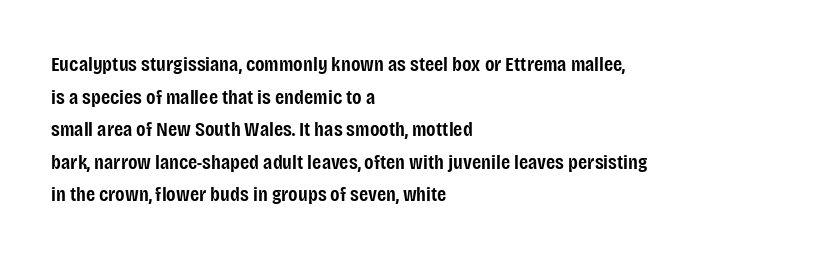
Q: Is the text bold? A: Semi-bold.
Q: Is the text italic (slanted)? A: No, it is upright.
Q: Is the text underlined? A: No.
Q: How is the paragraph aligned? A: Left-aligned.
Q: Is the spacing between letters normal or unusually wide? A: Normal.
Q: Is the spacing between lines tight, normal or loose? A: Normal.
